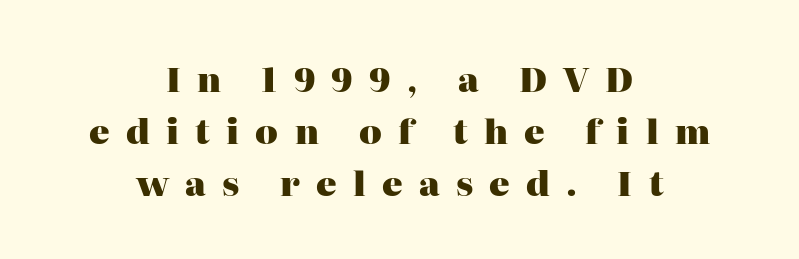
Q: Is the text bold? A: Yes.
Q: Is the text italic (slanted)? A: No, it is upright.
Q: Is the typeface a serif or a sans-serif typeface? A: Serif.
Q: Is the text underlined? A: No.
Q: How is the paragraph aligned? A: Centered.
Q: Is the spacing between letters normal or unusually wide? A: Unusually wide.
Q: Is the spacing between lines tight, normal or loose? A: Normal.
Q: Width (condensed, normal, or wide)? A: Normal.
Q: Stroke contrast? A: High.
Q: x-height? A: Medium.
Q: Monospaced? A: No.
